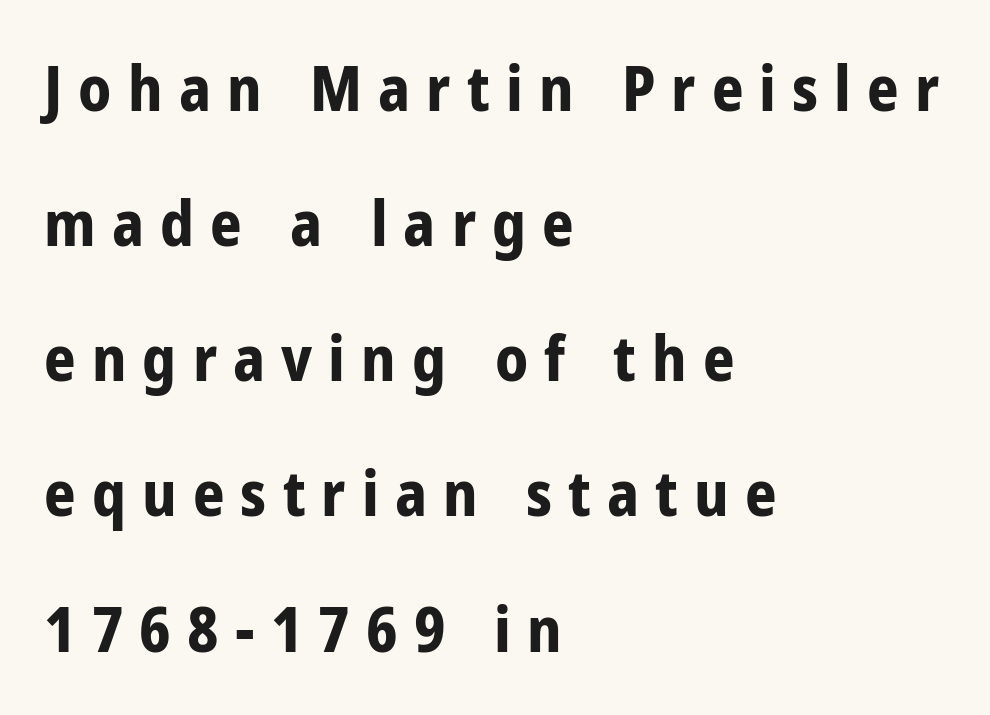
Q: Is the text bold? A: Yes.
Q: Is the text italic (slanted)? A: No, it is upright.
Q: Is the typeface a serif or a sans-serif typeface? A: Sans-serif.
Q: Is the text underlined? A: No.
Q: How is the paragraph aligned? A: Left-aligned.
Q: Is the spacing between letters normal or unusually wide? A: Unusually wide.
Q: Is the spacing between lines tight, normal or loose? A: Loose.
Q: Width (condensed, normal, or wide)? A: Condensed.
Q: Stroke contrast? A: Low.
Q: x-height? A: Medium.
Q: Monospaced? A: No.
